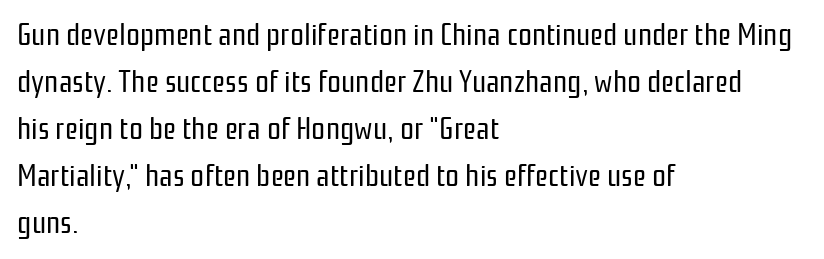
Reading down the column, the eye jumps a familiar distance to each next line. No chunkiness to these letters — they're not bold. Characters remain perfectly vertical along every line. The rendering uses natural spacing where letterforms have individual widths. Short note: letters normally spaced.
